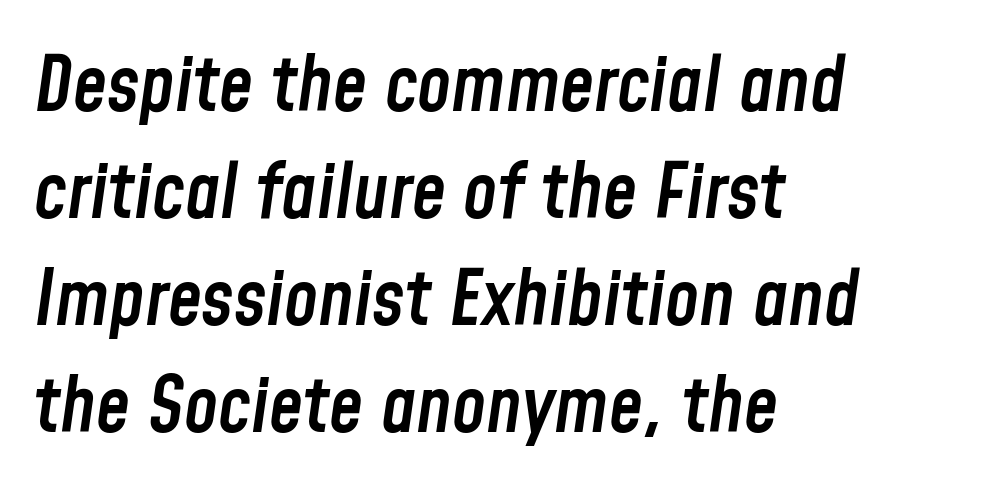
{"italic": "yes", "lean": "right", "slant_degrees": 8, "bold": "semi", "weight": "semibold", "width": "condensed", "stroke_contrast": "low", "x_height": "medium", "monospaced": "no", "underline": "no", "align": "left", "line_spacing": "normal", "line_spacing_ratio": 1.39, "letter_spacing": "normal", "letter_spacing_em": 0.0, "glyph_px": 77}
